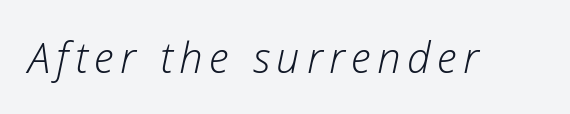
Varying glyph widths throughout — classic text-font behaviour. The typesetting does not lean heavy: it is not bold. Check under the words: just untouched page. Italic: yes, the glyphs are oblique.
